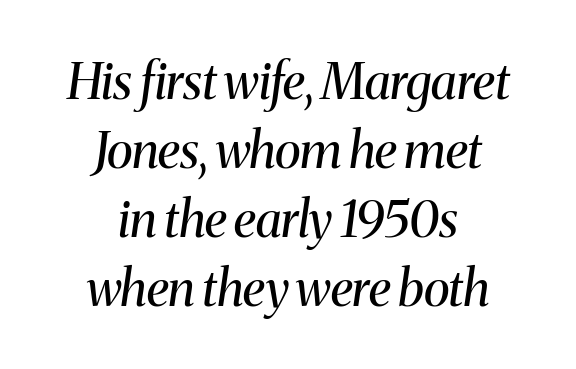
The image shows 50 px regular-weight serif type, italic (leaning right); set centered, normal line spacing (1.38x), normal letter spacing, not underlined; medium stroke contrast and a medium x-height.
